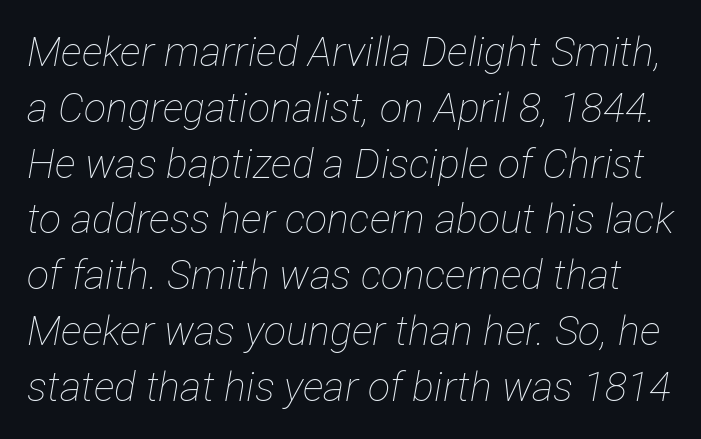
Q: Is the text bold? A: No.
Q: Is the text italic (slanted)? A: Yes, it leans right by about 12 degrees.
Q: Is the text underlined? A: No.
Q: Is the spacing between letters normal or unusually wide? A: Normal.
Q: Is the spacing between lines tight, normal or loose? A: Normal.
Q: Width (condensed, normal, or wide)? A: Condensed.
Q: Stroke contrast? A: Low.
Q: x-height? A: Medium.
Q: Monospaced? A: No.
